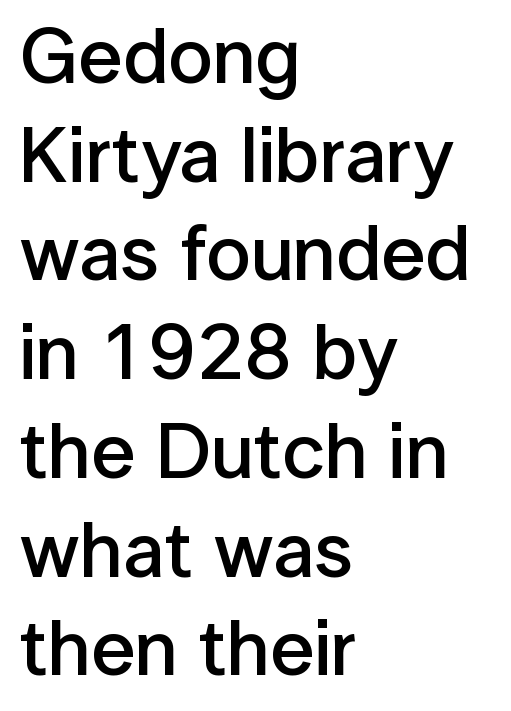
A fair bit of extra ink — the face is semibold, not bold. This sample has the flowing, uneven cadence of proportional lettering. The face used here is rendered with its standard letterfit. These lines stack with their left ends in a neat column.
